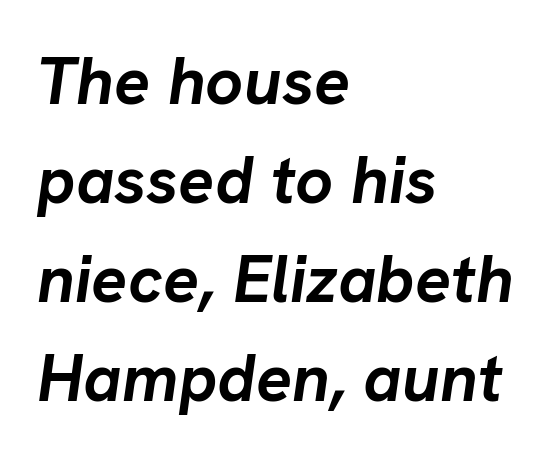
The image shows 67 px semibold type, italic (leaning right); set left-aligned, normal line spacing (1.48x), normal letter spacing, not underlined; low stroke contrast and a medium x-height.
